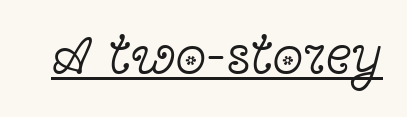
Q: Is the text bold? A: No.
Q: Is the text italic (slanted)? A: Yes.
Q: Is the typeface a serif or a sans-serif typeface? A: Serif.
Q: Is the text underlined? A: Yes.
Q: Is the spacing between letters normal or unusually wide? A: Normal.
Q: Width (condensed, normal, or wide)? A: Wide.
Q: x-height? A: Medium.
Q: Monospaced? A: No.
